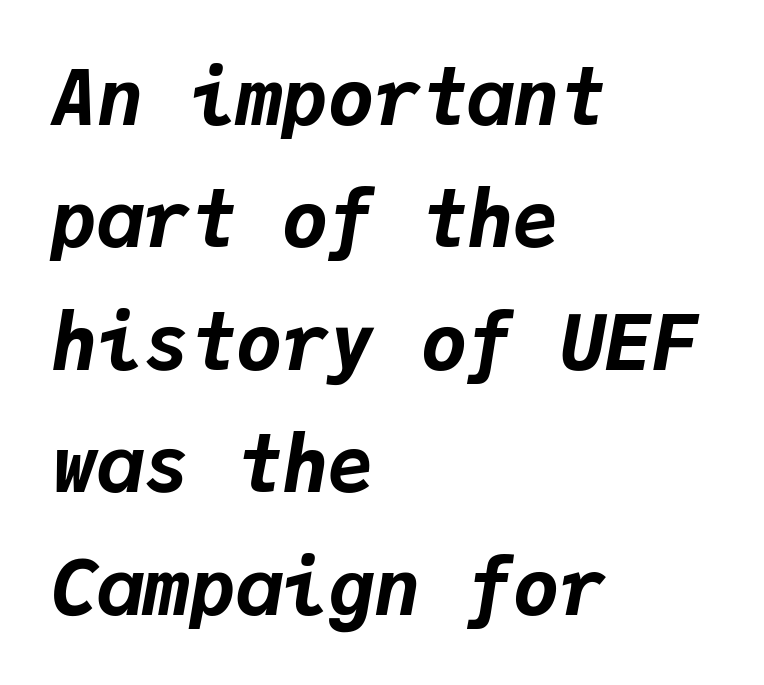
{"italic": "yes", "lean": "right", "slant_degrees": 9, "bold": "yes", "weight": "bold", "width": "normal", "stroke_contrast": "low", "x_height": "medium", "monospaced": "yes", "underline": "no", "align": "left", "line_spacing": "normal", "line_spacing_ratio": 1.59, "letter_spacing": "normal", "letter_spacing_em": 0.0, "glyph_px": 77}
